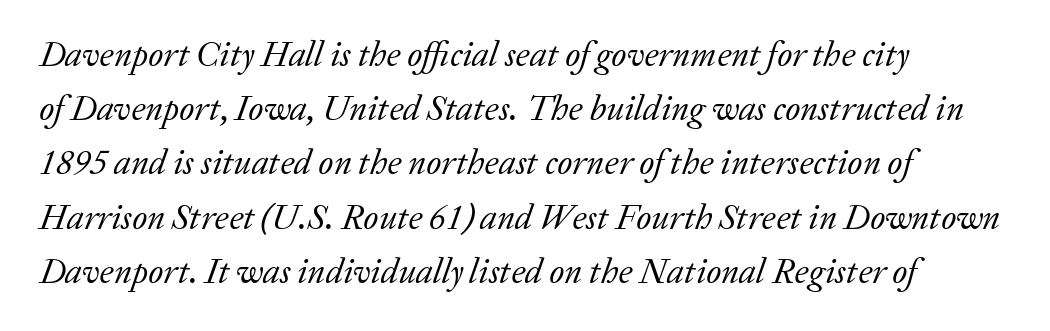
The image shows 35 px regular-weight serif type, italic (leaning right); set left-aligned, normal line spacing (1.55x), normal letter spacing, not underlined; low stroke contrast and a medium x-height.
